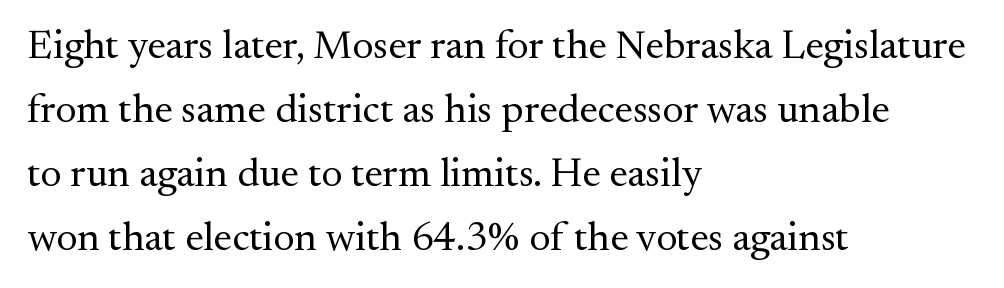
Nobody touched the tracking dial on this one. The compositor pushed each line to the left boundary. Vertical spacing — default. This sample uses an upright cut, with every glyph sitting square on the baseline.
